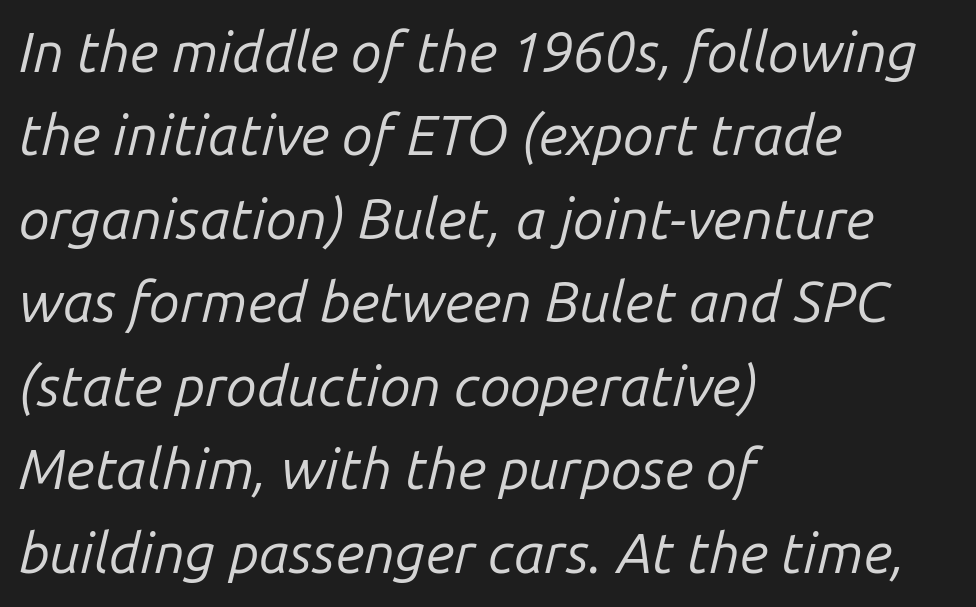
{"italic": "yes", "lean": "right", "slant_degrees": 14, "bold": "no", "weight": "regular", "width": "normal", "stroke_contrast": "low", "x_height": "medium", "monospaced": "no", "underline": "no", "align": "left", "line_spacing": "normal", "line_spacing_ratio": 1.49, "letter_spacing": "normal", "letter_spacing_em": 0.0, "glyph_px": 56}
